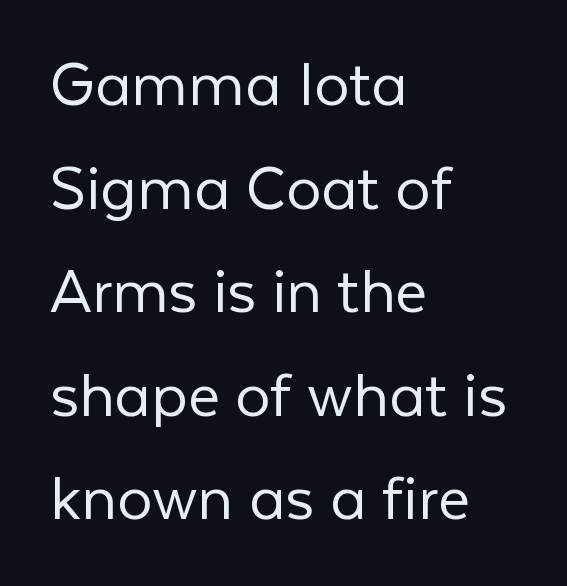
The image shows 70 px light sans-serif type, upright; set left-aligned, normal line spacing (1.48x), normal letter spacing, not underlined; low stroke contrast and a medium x-height.
